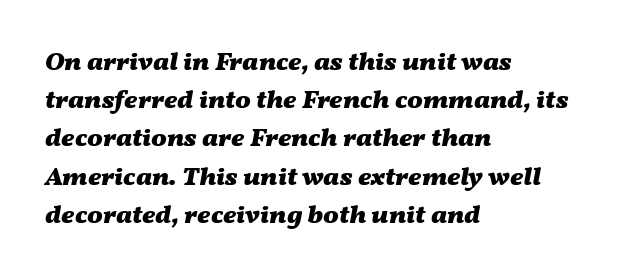
The image shows 26 px bold type, italic (leaning right); set left-aligned, normal line spacing (1.47x), normal letter spacing, not underlined.
